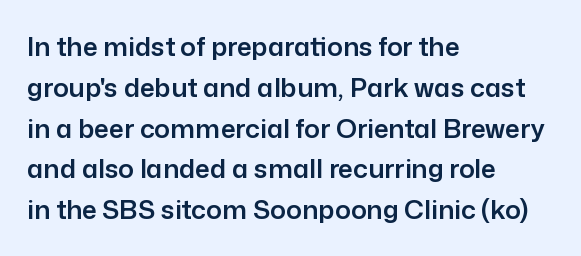
Q: Is the text italic (slanted)? A: No, it is upright.
Q: Is the text underlined? A: No.
Q: How is the paragraph aligned? A: Left-aligned.
Q: Is the spacing between letters normal or unusually wide? A: Normal.
Q: Is the spacing between lines tight, normal or loose? A: Normal.
